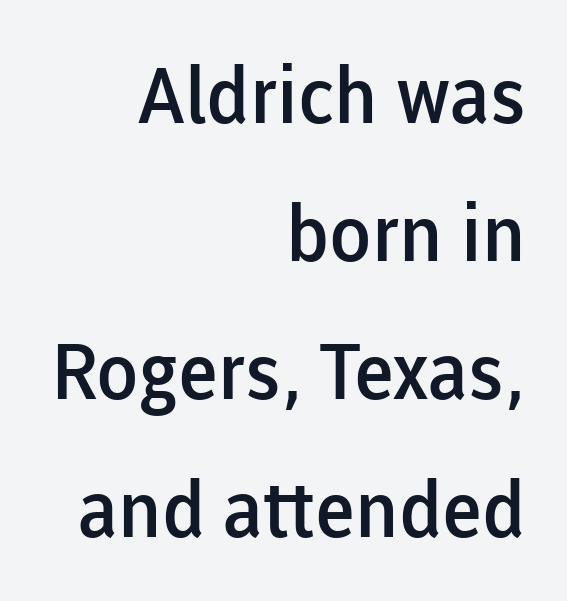
Default kerning and tracking; the words read as compact shapes. The passage shown is typed in a proportional face where columns would drift. The letters stand straight up with perfectly vertical stems. The font family rendered here belongs to the sans-serif group.
